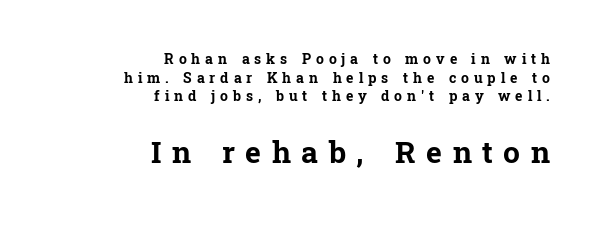
Q: Is the text bold? A: Yes.
Q: Is the text italic (slanted)? A: No, it is upright.
Q: Is the typeface a serif or a sans-serif typeface? A: Serif.
Q: Is the text underlined? A: No.
Q: How is the paragraph aligned? A: Right-aligned.
Q: Is the spacing between letters normal or unusually wide? A: Unusually wide.
Q: Is the spacing between lines tight, normal or loose? A: Normal.
Q: Which block of text is set in a larger size, the first (top) or the second (bottom)? A: The second (bottom) one.
Q: Width (condensed, normal, or wide)? A: Normal.
Q: Stroke contrast? A: Low.
Q: x-height? A: Medium.
Q: Monospaced? A: No.
